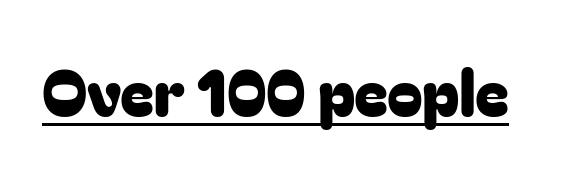
{"serif": "no", "italic": "no", "width": "normal", "stroke_contrast": "low", "x_height": "medium", "monospaced": "no", "underline": "yes", "letter_spacing": "normal", "letter_spacing_em": 0.0, "glyph_px": 64}
